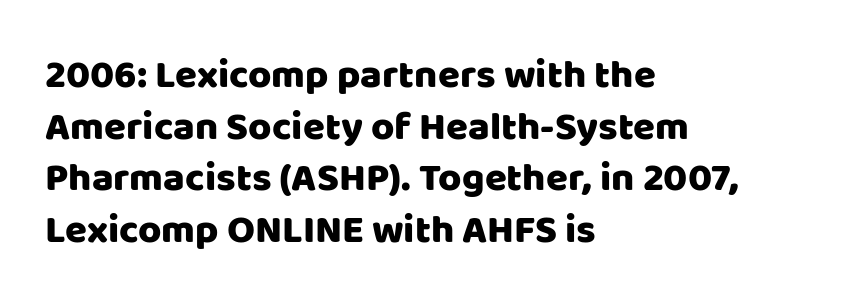
The image shows 40 px sans-serif type, upright; set left-aligned, normal line spacing (1.29x), normal letter spacing, not underlined; low stroke contrast and a large x-height.
